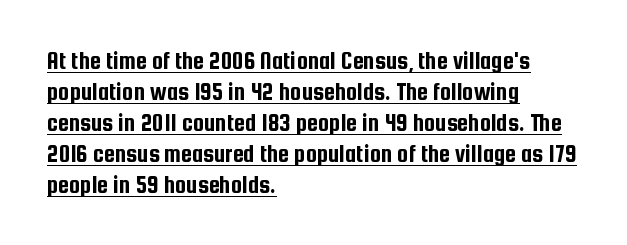
In CSS terms this would be text-align: left. The letterforms sit shoulder to shoulder at normal distance. This is roman type, the default non-slanted kind. Quick note: underline on.
